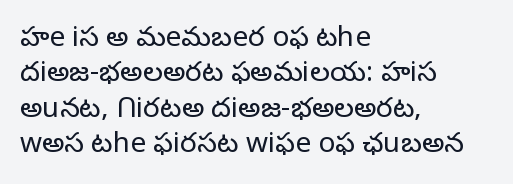
{"serif": "no", "italic": "no", "bold": "no", "weight": "light", "width": "normal", "stroke_contrast": "low", "x_height": "medium", "monospaced": "no", "underline": "no", "align": "left", "line_spacing": "normal", "line_spacing_ratio": 1.26, "letter_spacing": "normal", "letter_spacing_em": 0.0, "glyph_px": 28}
